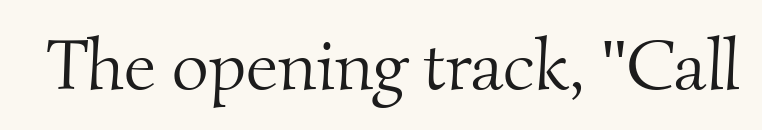
Q: Is the text bold? A: No.
Q: Is the typeface a serif or a sans-serif typeface? A: Serif.
Q: Is the text underlined? A: No.
Q: Is the spacing between letters normal or unusually wide? A: Normal.
Q: Width (condensed, normal, or wide)? A: Normal.
Q: Stroke contrast? A: Medium.
Q: x-height? A: Small.
Q: Monospaced? A: No.
